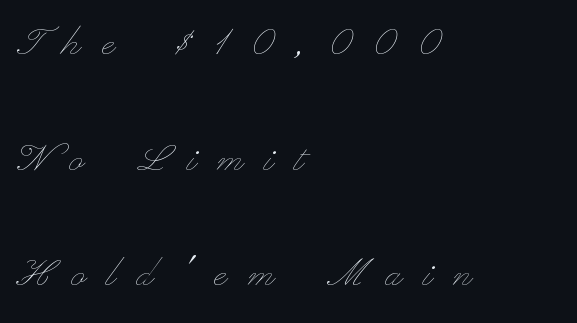
{"bold": "no", "weight": "thin", "width": "wide", "stroke_contrast": "low", "x_height": "small", "monospaced": "no", "underline": "no", "align": "left", "line_spacing": "loose", "line_spacing_ratio": 2.41, "letter_spacing": "wide", "letter_spacing_em": 0.44, "glyph_px": 48}
